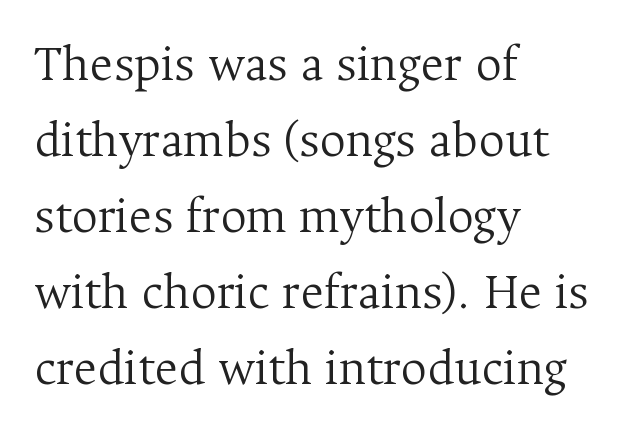
The passage shown has conventional tracking throughout. The paragraph shown leans on its left margin. The letters advance in unequal steps, a hallmark of proportional type. Rule under the text: the space is simply empty.
